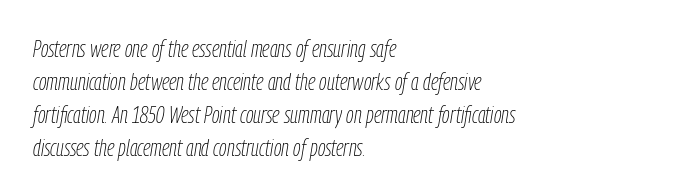
The image shows 24 px text type, italic (leaning right); set left-aligned, normal line spacing (1.37x), normal letter spacing, not underlined.
